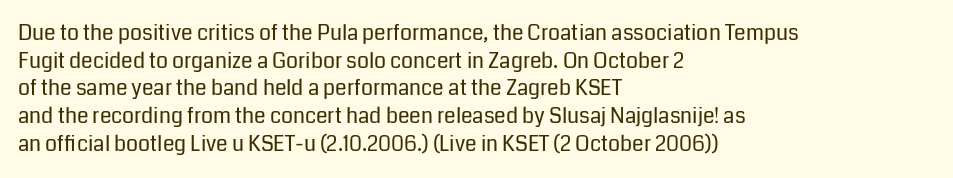
Every stem runs plumb, perpendicular to the baseline. Leftover space on each line is placed entirely after the last word. Check the space under the baseline: it is left empty. This reads as an unemphasized weight, regular at the heaviest. Caption: standard tracking, unaltered.
